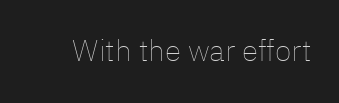
Q: Is the text bold? A: No.
Q: Is the text italic (slanted)? A: No, it is upright.
Q: Is the text underlined? A: No.
Q: Is the spacing between letters normal or unusually wide? A: Normal.
Q: Width (condensed, normal, or wide)? A: Normal.
Q: Stroke contrast? A: Low.
Q: x-height? A: Medium.
Q: Monospaced? A: No.
